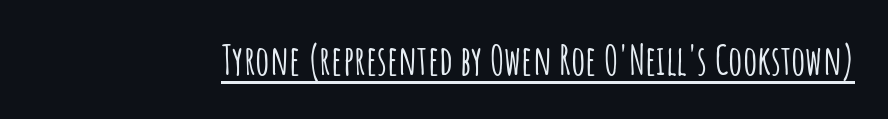
The image shows 40 px condensed sans-serif type, upright; set normal letter spacing, underlined; low stroke contrast and a large x-height.
